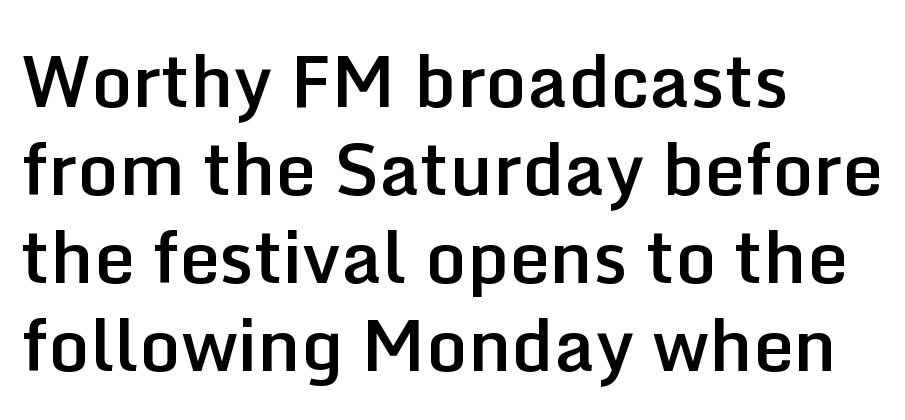
The type is set solid horizontally, with unmodified tracking. Characters remain perfectly vertical along every line. Set as a demibold, roughly 600 on the weight scale. You can tell from the bare stems that sans-serif type was used. Line starts are locked; line ends wander.
